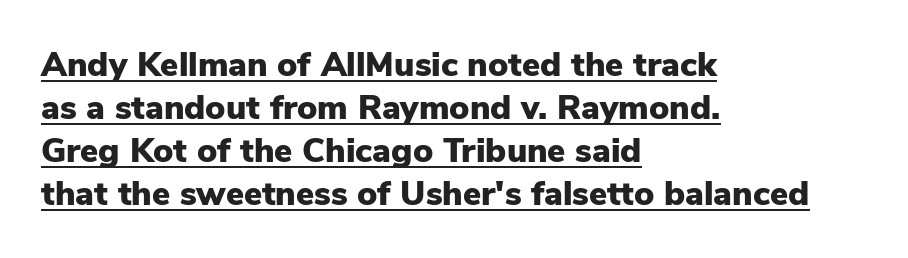
In terms of leading, this rendering sits right in the middle. How heavy is the stroke? Heavy — this is a bold. A continuous stroke trails under the words, as in a hyperlink. Proportional: the letters do not fall into vertical columns. Italic: no, the glyphs are upright roman. This sample uses a sans-serif face.
